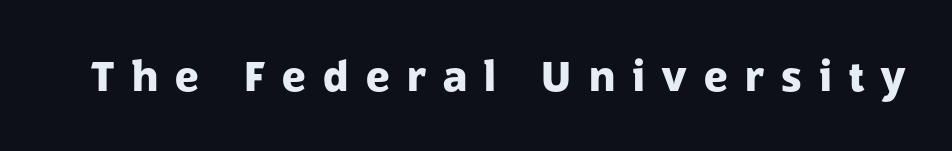
Nope, no serifs anywhere on these letters. Posture: upright roman. A dark, heavy texture on the line: the type is bold. Beneath every word, the page is bare. Compared with typical body copy, the letter spacing here is much looser. Is this a fixed-width face? No — the glyphs have proportional, varying widths.
